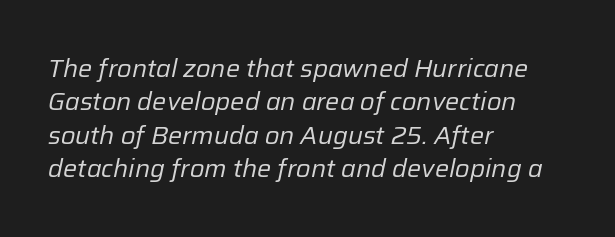
The image shows 25 px text type, italic (leaning right); set left-aligned, normal line spacing (1.34x), normal letter spacing, not underlined.
